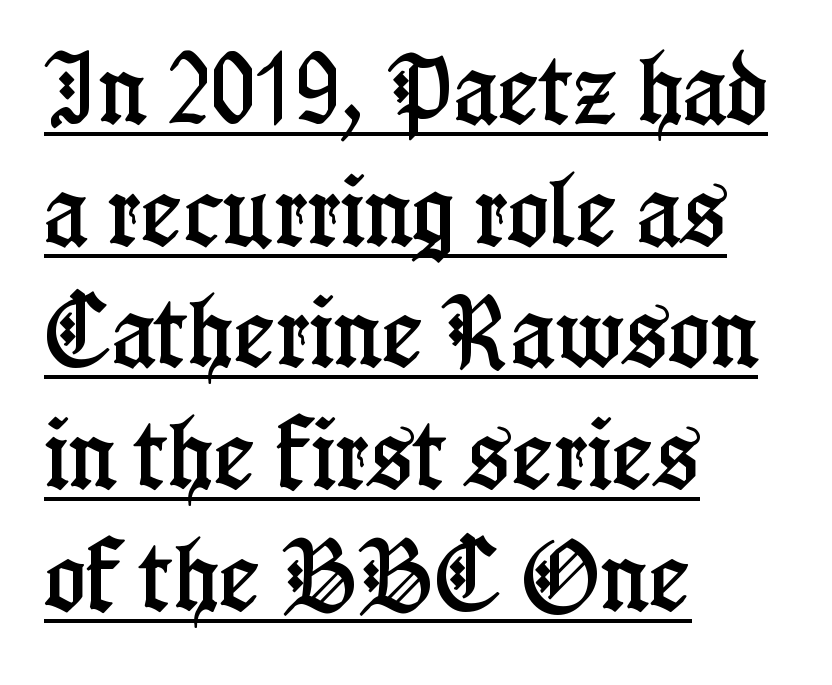
Upright lettering throughout. No extra tracking has been applied to these lines. The text block is weighted toward the left margin, trailing off unevenly rightward. The vertical gap from one line to the next is medium.
